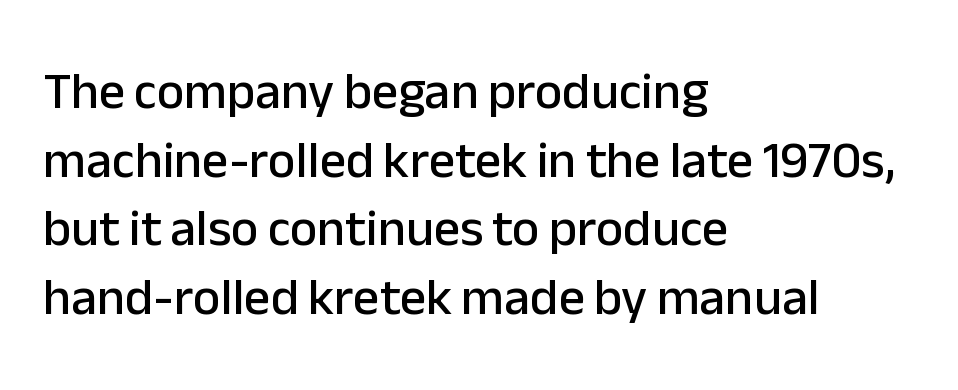
Honestly, there is no underline to notice here at all. Note: no serifs on the glyphs. Notice how the stems are strictly vertical — no italics here. Does the copy run flush right? No — it runs flush left.
